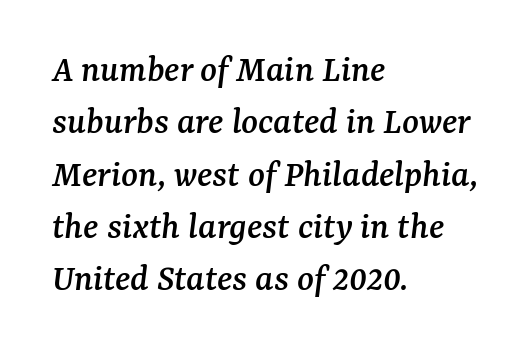
Is the block centered? No — it sits flush against the left margin. Rendered with sloped, italic letterforms. Each word holds together tightly as a unit, with standard inter-letter gaps. A typesetter would call this proportional, since set widths differ per character. Honestly, the row spacing looks completely unremarkable. The gap between lines stays unmarked.
